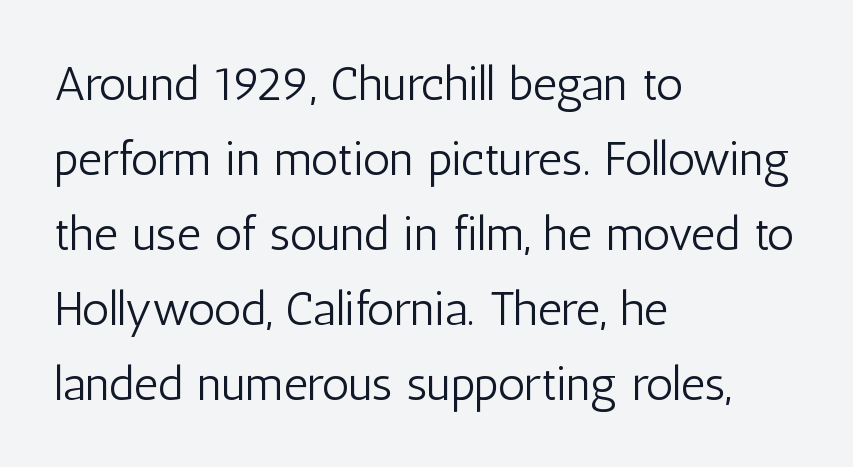
The image shows 48 px light, condensed sans-serif type, upright; set left-aligned, normal line spacing (1.56x), normal letter spacing, not underlined; low stroke contrast and a medium x-height.
